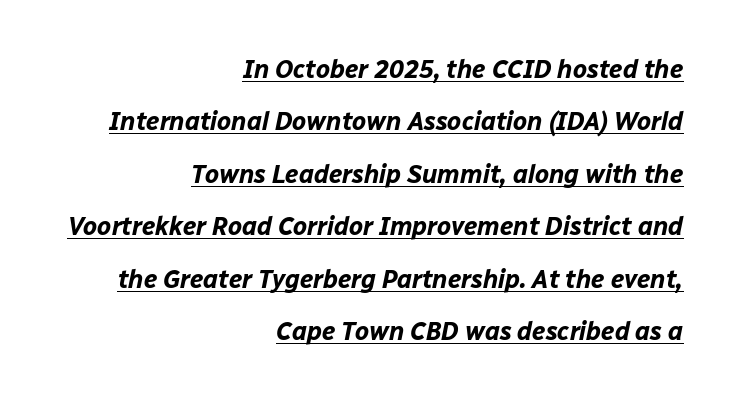
Q: Is the text bold? A: Yes.
Q: Is the text italic (slanted)? A: Yes, it leans right by about 12 degrees.
Q: Is the text underlined? A: Yes.
Q: How is the paragraph aligned? A: Right-aligned.
Q: Is the spacing between letters normal or unusually wide? A: Normal.
Q: Is the spacing between lines tight, normal or loose? A: Loose.
